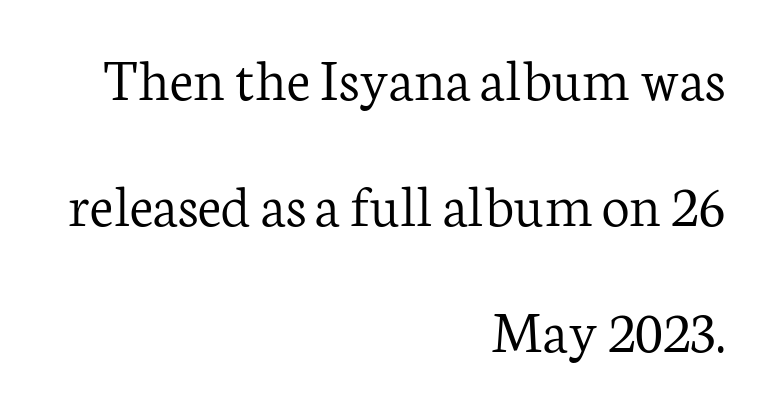
{"serif": "yes", "italic": "no", "bold": "no", "weight": "light", "width": "normal", "stroke_contrast": "low", "x_height": "medium", "monospaced": "no", "underline": "no", "align": "right", "line_spacing": "loose", "line_spacing_ratio": 2.03, "letter_spacing": "normal", "letter_spacing_em": 0.0, "glyph_px": 62}
